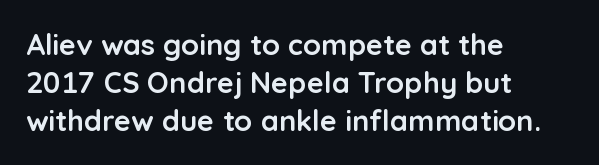
Chunky letters — that's bold for sure. Glance below the letters and you will spot only blank space. Type style note: lacks serifs. This sample is left-justified, so line endings fall wherever the words run out.
